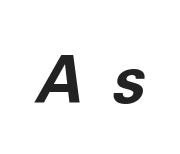
The image shows 65 px bold type, italic (leaning right); set unusually wide letter spacing (+0.44 em), not underlined; low stroke contrast and a medium x-height.
